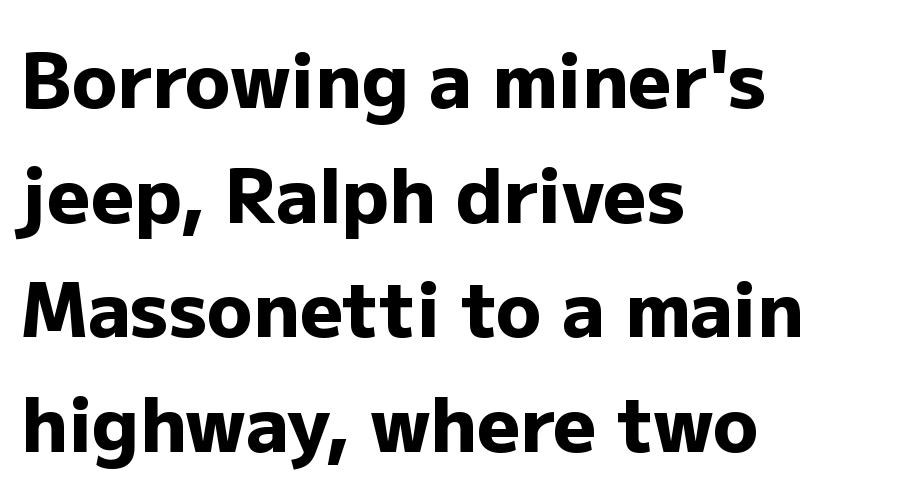
The face used here is proportionally spaced, like ordinary book or web type. The typesetter chose a ragged-right arrangement here. The font family rendered here belongs to the sans-serif group. The space directly below the letters is spotless.
